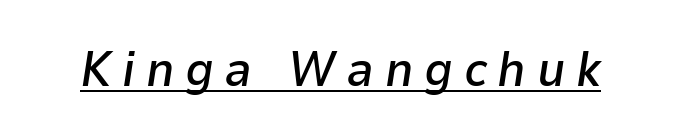
Q: Is the text bold? A: Semi-bold.
Q: Is the text italic (slanted)? A: Yes, it leans right by about 9 degrees.
Q: Is the text underlined? A: Yes.
Q: Is the spacing between letters normal or unusually wide? A: Unusually wide.
Q: Width (condensed, normal, or wide)? A: Normal.
Q: Stroke contrast? A: Low.
Q: x-height? A: Medium.
Q: Monospaced? A: No.
